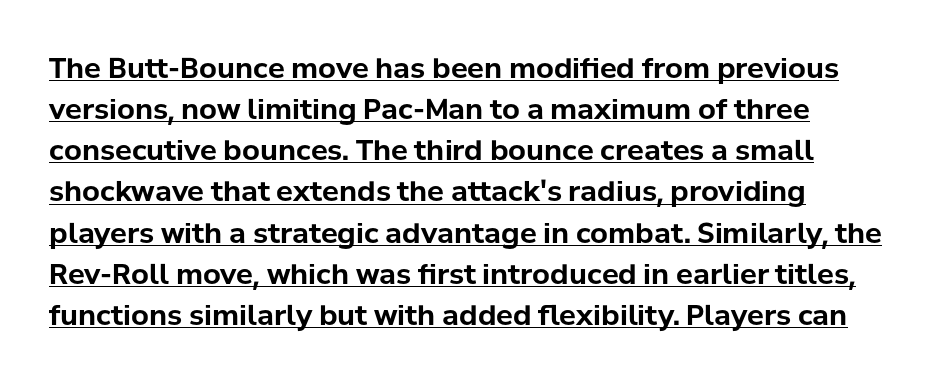
The specimen includes a rule beneath the text block's lines. Leading matches the norm, producing a regular column. Check where the strokes stop: nothing finishes them off — pure sans. On the weight axis this lands at bold, roughly 700.
